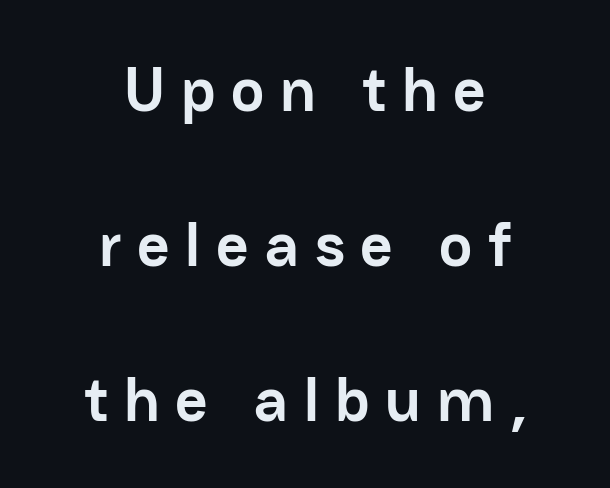
{"serif": "no", "italic": "no", "bold": "yes", "weight": "semibold", "width": "normal", "stroke_contrast": "low", "x_height": "medium", "monospaced": "no", "underline": "no", "align": "center", "line_spacing": "loose", "line_spacing_ratio": 2.46, "letter_spacing": "wide", "letter_spacing_em": 0.25, "glyph_px": 63}
